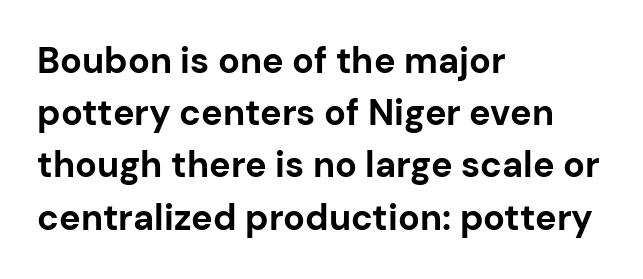
Does the weight exceed regular? Yes, all the way to bold. You could not count columns in this text — the font is proportionally spaced. A roman cut, with each character standing at attention. In terms of letterform style, serifs are entirely absent. A classic flush-left, rag-right setting is used for this passage. Underlining? Definitely not there.
